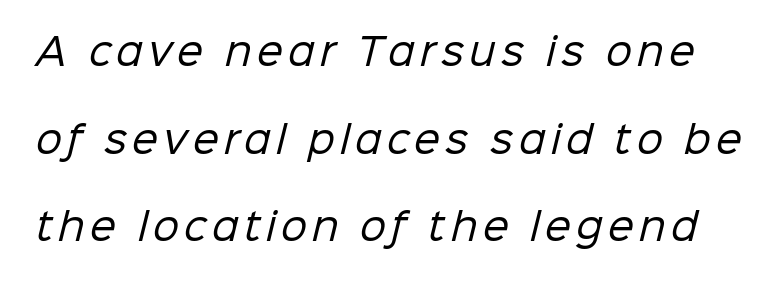
Q: Is the text bold? A: No.
Q: Is the typeface a serif or a sans-serif typeface? A: Sans-serif.
Q: Is the text underlined? A: No.
Q: Is the spacing between lines tight, normal or loose? A: Loose.
Q: Width (condensed, normal, or wide)? A: Normal.
Q: Stroke contrast? A: Low.
Q: x-height? A: Medium.
Q: Monospaced? A: No.
